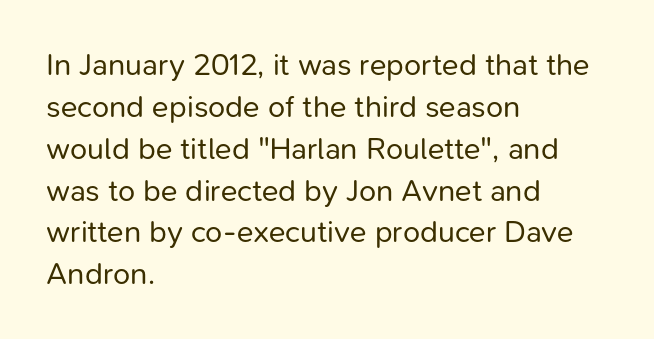
The image shows 31 px regular-weight sans-serif type, upright; set left-aligned, normal line spacing (1.35x), normal letter spacing, not underlined; low stroke contrast and a medium x-height.
